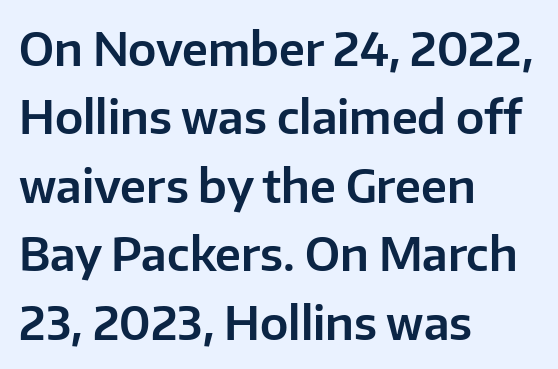
The image shows 45 px sans-serif type, upright; set left-aligned, normal line spacing (1.52x), normal letter spacing, not underlined; low stroke contrast and a medium x-height.
